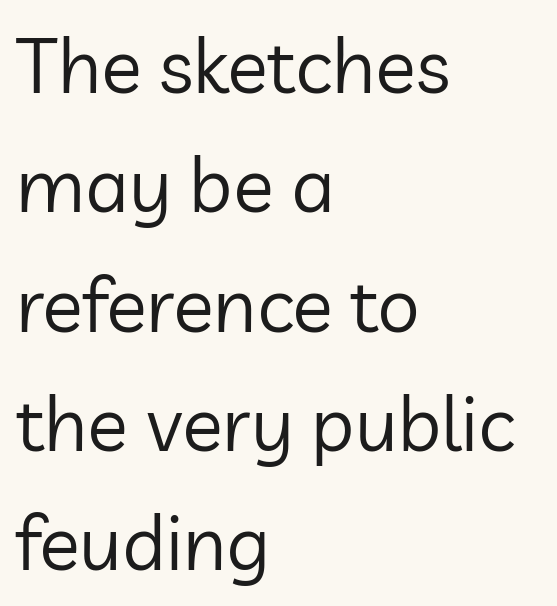
{"serif": "no", "italic": "no", "bold": "no", "weight": "regular", "width": "normal", "stroke_contrast": "low", "x_height": "medium", "monospaced": "no", "underline": "no", "align": "left", "line_spacing": "normal", "line_spacing_ratio": 1.57, "letter_spacing": "normal", "letter_spacing_em": 0.0, "glyph_px": 76}
